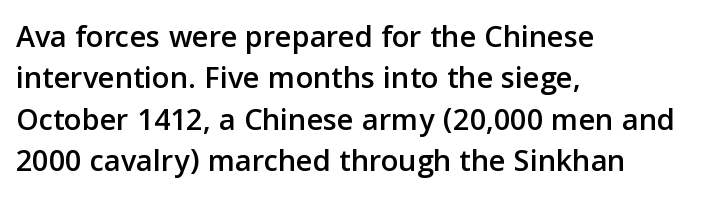
{"serif": "no", "italic": "no", "width": "normal", "stroke_contrast": "low", "x_height": "medium", "monospaced": "no", "underline": "no", "align": "left", "line_spacing": "normal", "line_spacing_ratio": 1.29, "letter_spacing": "normal", "letter_spacing_em": 0.0, "glyph_px": 32}
